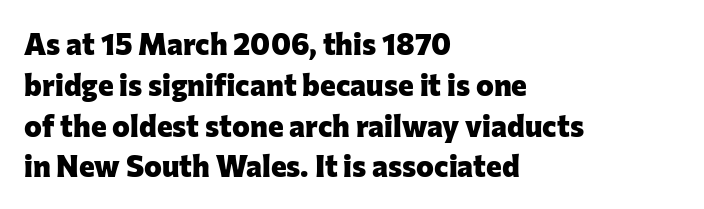
The image shows 30 px heavy sans-serif type, upright; set left-aligned, normal line spacing (1.36x), normal letter spacing, not underlined; low stroke contrast and a medium x-height.
